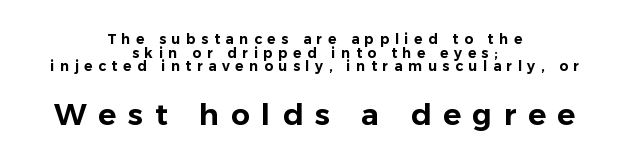
{"serif": "no", "italic": "no", "width": "normal", "stroke_contrast": "low", "x_height": "medium", "monospaced": "no", "underline": "no", "align": "center", "line_spacing": "tight", "line_spacing_ratio": 0.98, "letter_spacing": "wide", "letter_spacing_em": 0.39, "larger_block": "second", "size_ratio": 2.14, "glyph_px": 30}
